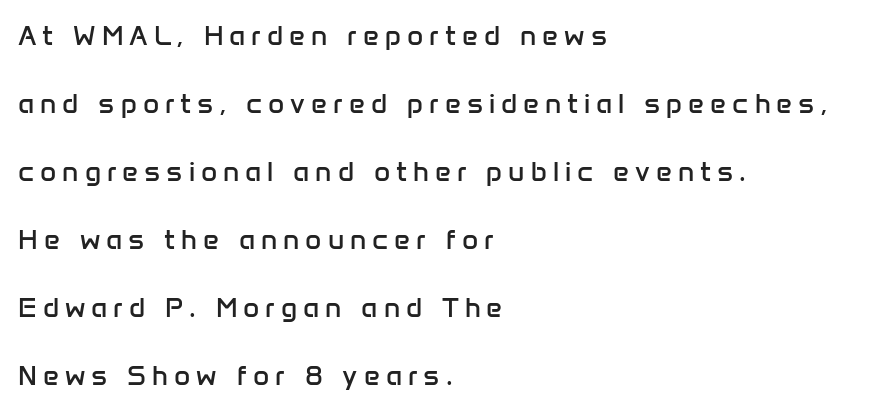
Q: Is the text bold? A: No.
Q: Is the text italic (slanted)? A: No, it is upright.
Q: Is the typeface a serif or a sans-serif typeface? A: Sans-serif.
Q: Is the text underlined? A: No.
Q: How is the paragraph aligned? A: Left-aligned.
Q: Is the spacing between letters normal or unusually wide? A: Unusually wide.
Q: Is the spacing between lines tight, normal or loose? A: Loose.
Q: Width (condensed, normal, or wide)? A: Normal.
Q: Stroke contrast? A: Low.
Q: x-height? A: Medium.
Q: Monospaced? A: No.
